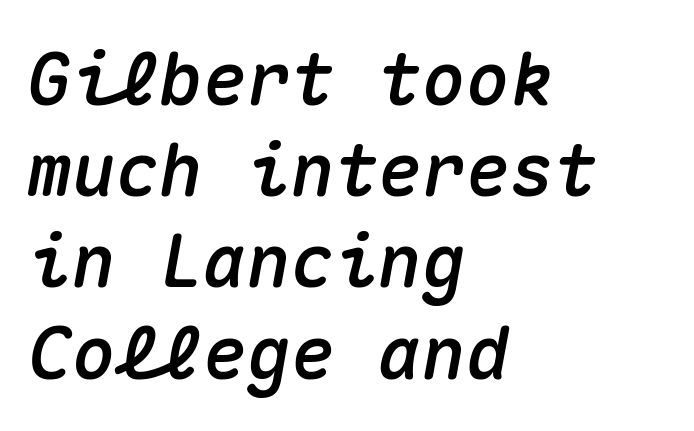
Q: Is the text italic (slanted)? A: Yes, it leans right by about 10 degrees.
Q: Is the text underlined? A: No.
Q: How is the paragraph aligned? A: Left-aligned.
Q: Is the spacing between letters normal or unusually wide? A: Normal.
Q: Is the spacing between lines tight, normal or loose? A: Normal.
Q: Width (condensed, normal, or wide)? A: Normal.
Q: Stroke contrast? A: Medium.
Q: x-height? A: Medium.
Q: Monospaced? A: Yes.
